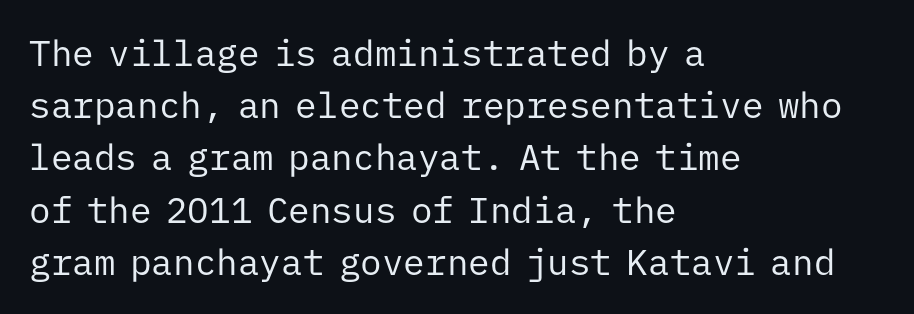
{"serif": "no", "italic": "no", "bold": "no", "weight": "regular", "width": "normal", "stroke_contrast": "low", "x_height": "medium", "monospaced": "yes", "underline": "no", "align": "left", "line_spacing": "normal", "line_spacing_ratio": 1.45, "letter_spacing": "normal", "letter_spacing_em": 0.0, "glyph_px": 36}
